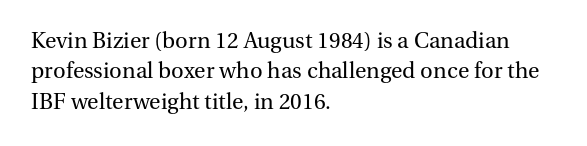
The image shows 22 px text type, upright; set left-aligned, normal line spacing (1.38x), normal letter spacing, not underlined.
